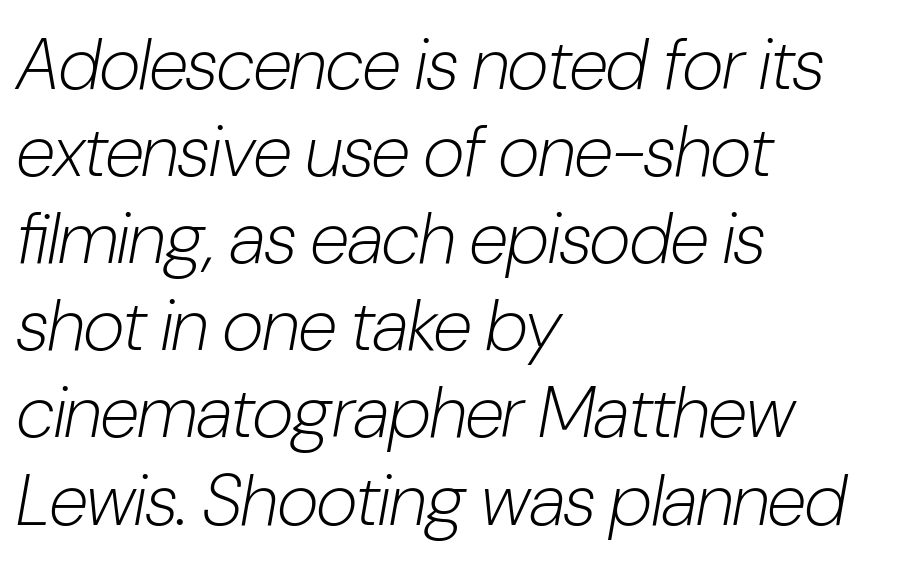
Q: Is the text bold? A: No.
Q: Is the text italic (slanted)? A: Yes, it leans right by about 10 degrees.
Q: Is the text underlined? A: No.
Q: How is the paragraph aligned? A: Left-aligned.
Q: Is the spacing between letters normal or unusually wide? A: Normal.
Q: Width (condensed, normal, or wide)? A: Condensed.
Q: Stroke contrast? A: Low.
Q: x-height? A: Medium.
Q: Monospaced? A: No.
